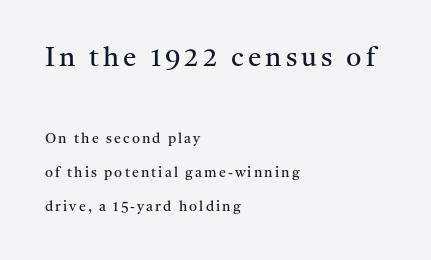
Q: Is the text bold? A: No.
Q: Is the text italic (slanted)? A: No, it is upright.
Q: Is the text underlined? A: No.
Q: How is the paragraph aligned? A: Left-aligned.
Q: Is the spacing between lines tight, normal or loose? A: Loose.
Q: Which block of text is set in a larger size, the first (top) or the second (bottom)? A: The first (top) one.
